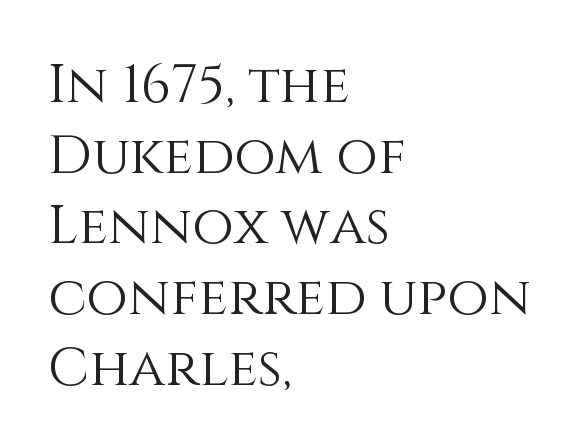
The image shows 54 px light type, upright; set left-aligned, normal line spacing (1.31x), normal letter spacing, not underlined; medium stroke contrast and a large x-height.
